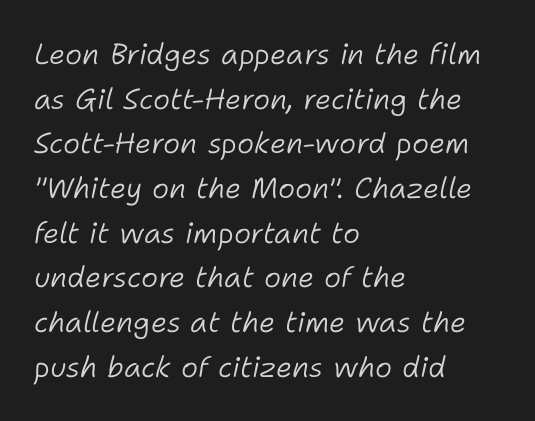
{"italic": "yes", "lean": "right", "slant_degrees": 11, "bold": "no", "weight": "light", "width": "normal", "stroke_contrast": "low", "x_height": "medium", "monospaced": "no", "underline": "no", "align": "left", "line_spacing": "normal", "line_spacing_ratio": 1.54, "letter_spacing": "normal", "letter_spacing_em": 0.0, "glyph_px": 29}
